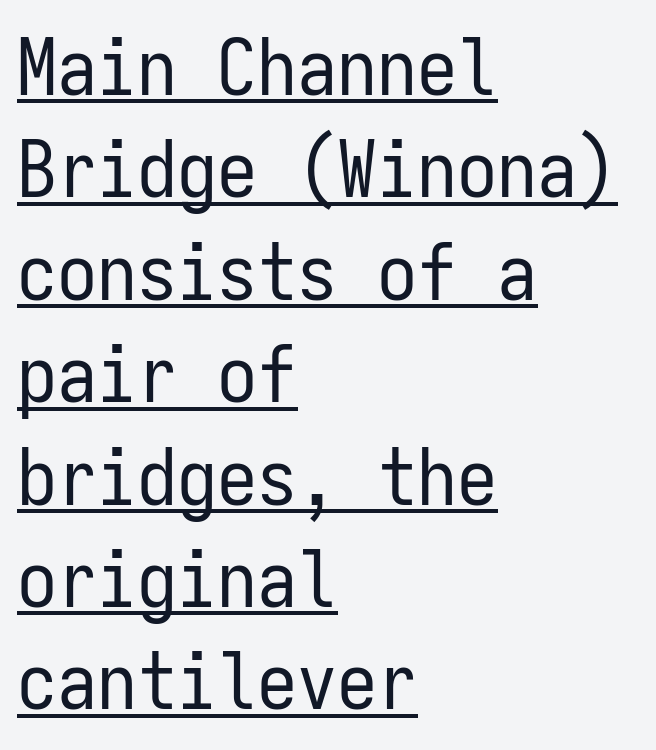
Q: Is the text bold? A: No.
Q: Is the text italic (slanted)? A: No, it is upright.
Q: Is the typeface a serif or a sans-serif typeface? A: Sans-serif.
Q: Is the text underlined? A: Yes.
Q: How is the paragraph aligned? A: Left-aligned.
Q: Is the spacing between letters normal or unusually wide? A: Normal.
Q: Is the spacing between lines tight, normal or loose? A: Normal.
Q: Width (condensed, normal, or wide)? A: Condensed.
Q: Stroke contrast? A: Low.
Q: x-height? A: Medium.
Q: Monospaced? A: Yes.
